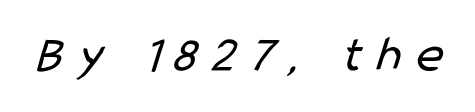
{"serif": "no", "bold": "no", "weight": "regular", "width": "condensed", "stroke_contrast": "low", "x_height": "medium", "monospaced": "no", "underline": "no", "letter_spacing": "wide", "letter_spacing_em": 0.3, "glyph_px": 51}
